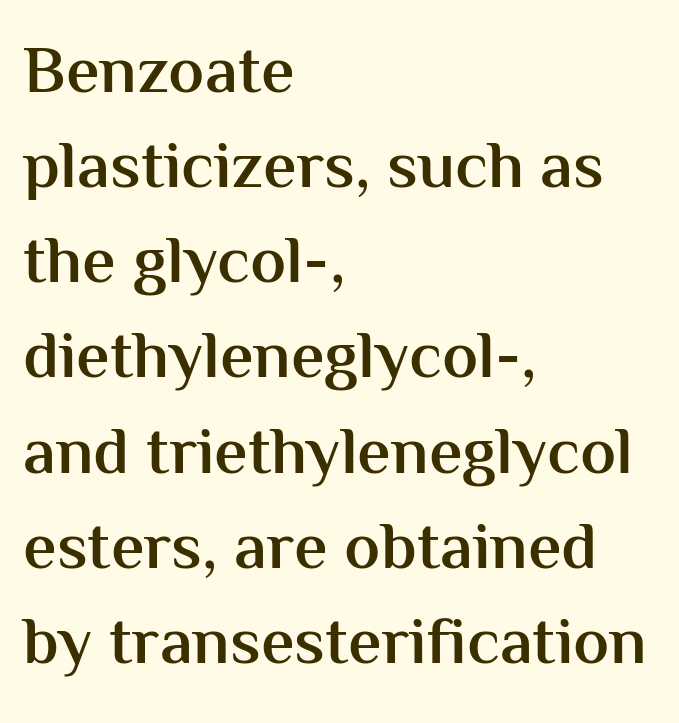
Q: Is the text bold? A: Semi-bold.
Q: Is the text italic (slanted)? A: No, it is upright.
Q: Is the typeface a serif or a sans-serif typeface? A: Sans-serif.
Q: Is the text underlined? A: No.
Q: How is the paragraph aligned? A: Left-aligned.
Q: Is the spacing between letters normal or unusually wide? A: Normal.
Q: Is the spacing between lines tight, normal or loose? A: Normal.
Q: Width (condensed, normal, or wide)? A: Normal.
Q: Stroke contrast? A: Medium.
Q: x-height? A: Medium.
Q: Monospaced? A: No.
